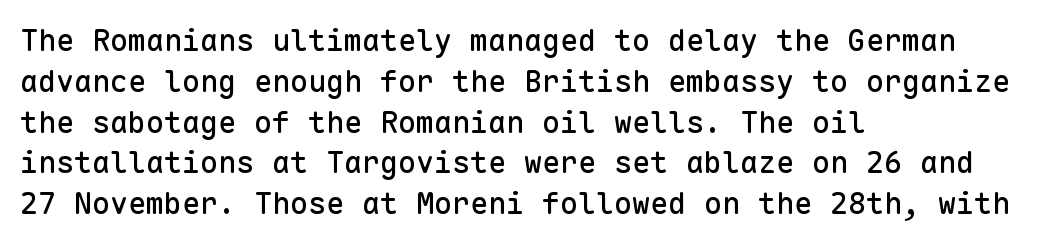
Type without underlining. The letterforms sit shoulder to shoulder at normal distance. A roman cut, with each character standing at attention. Interline gaps are of average width in this sample. The ragged edge is on the right, which tells us the setting is flush left.
